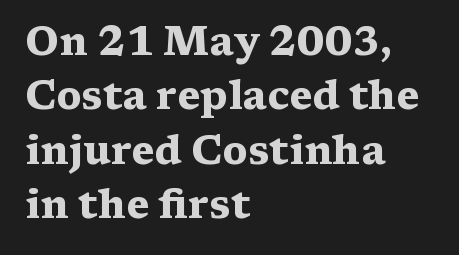
The image shows 40 px heavy, wide serif type, upright; set left-aligned, normal line spacing (1.36x), normal letter spacing, not underlined; medium stroke contrast and a medium x-height.
